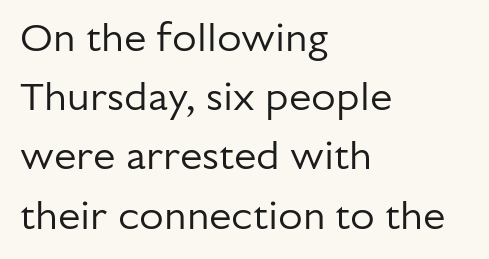
{"serif": "no", "italic": "no", "bold": "no", "weight": "regular", "width": "normal", "stroke_contrast": "low", "x_height": "medium", "monospaced": "no", "underline": "no", "align": "left", "line_spacing": "normal", "line_spacing_ratio": 1.48, "letter_spacing": "normal", "letter_spacing_em": 0.0, "glyph_px": 40}
